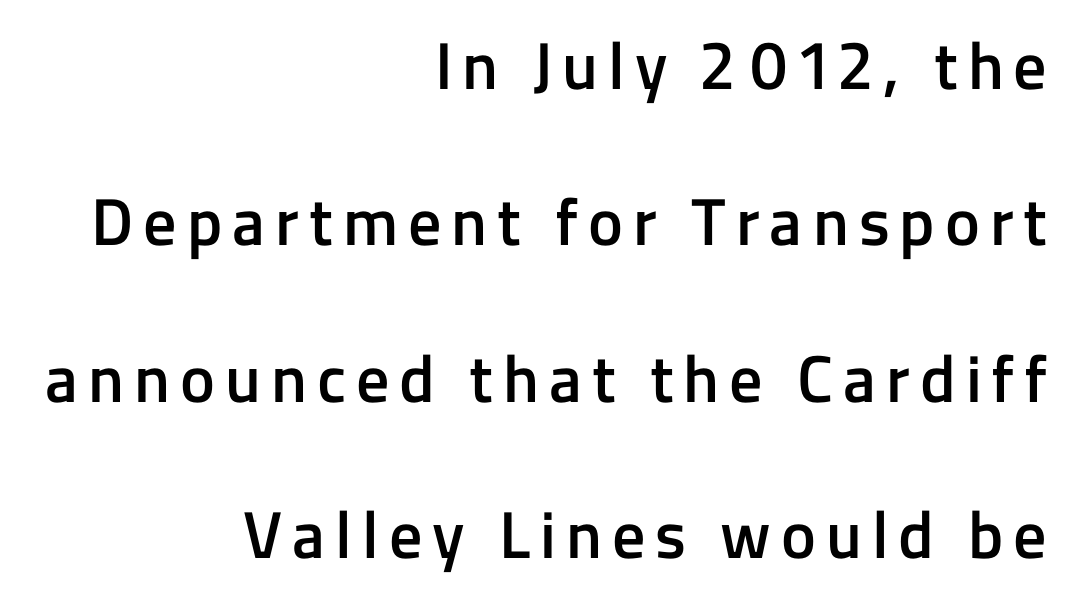
The image shows 66 px semibold sans-serif type, upright; set right-aligned, loose line spacing (2.37x), not underlined; low stroke contrast and a medium x-height.
